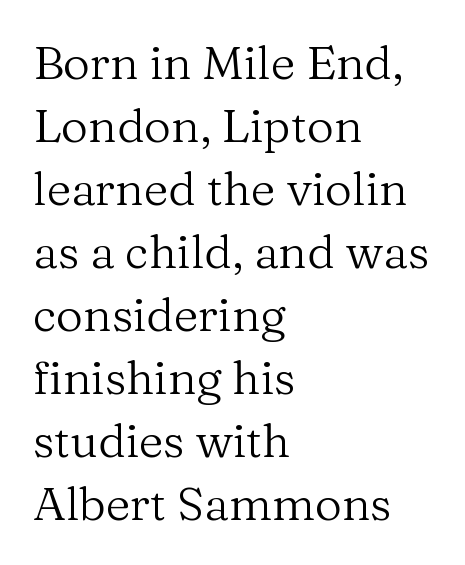
{"serif": "yes", "italic": "no", "bold": "no", "weight": "regular", "width": "normal", "stroke_contrast": "medium", "x_height": "medium", "monospaced": "no", "underline": "no", "align": "left", "line_spacing": "normal", "line_spacing_ratio": 1.34, "letter_spacing": "normal", "letter_spacing_em": 0.0, "glyph_px": 47}
